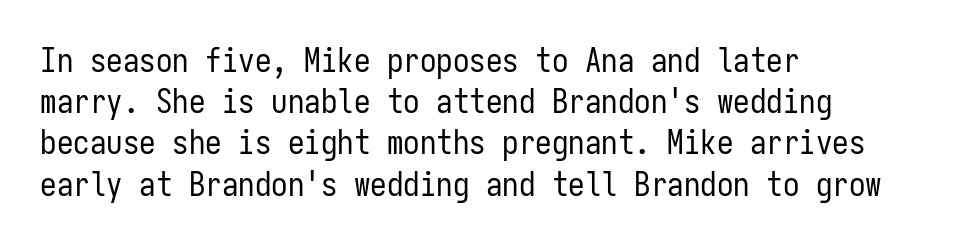
Q: Is the text bold? A: No.
Q: Is the text italic (slanted)? A: No, it is upright.
Q: Is the typeface a serif or a sans-serif typeface? A: Sans-serif.
Q: Is the text underlined? A: No.
Q: How is the paragraph aligned? A: Left-aligned.
Q: Is the spacing between letters normal or unusually wide? A: Normal.
Q: Is the spacing between lines tight, normal or loose? A: Normal.
Q: Width (condensed, normal, or wide)? A: Condensed.
Q: Stroke contrast? A: Low.
Q: x-height? A: Medium.
Q: Monospaced? A: Yes.
